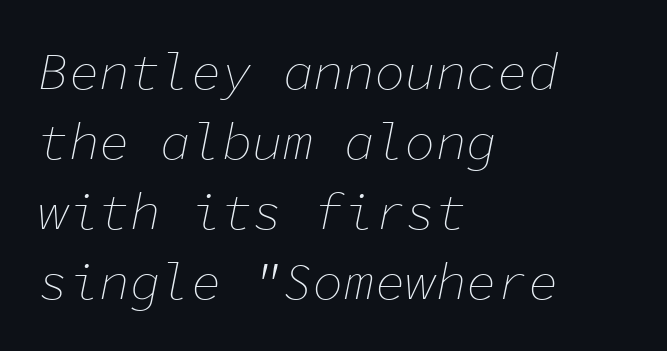
{"italic": "yes", "lean": "right", "slant_degrees": 11, "bold": "no", "weight": "thin", "width": "normal", "stroke_contrast": "low", "x_height": "medium", "monospaced": "yes", "underline": "no", "align": "left", "line_spacing": "normal", "line_spacing_ratio": 1.37, "letter_spacing": "normal", "letter_spacing_em": 0.0, "glyph_px": 51}
